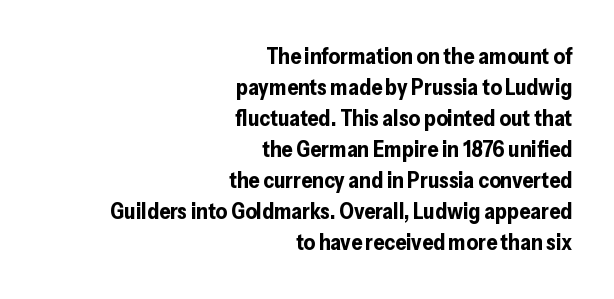
{"italic": "no", "bold": "yes", "underline": "no", "align": "right", "line_spacing": "normal", "line_spacing_ratio": 1.41, "letter_spacing": "normal", "letter_spacing_em": 0.0, "glyph_px": 22}
